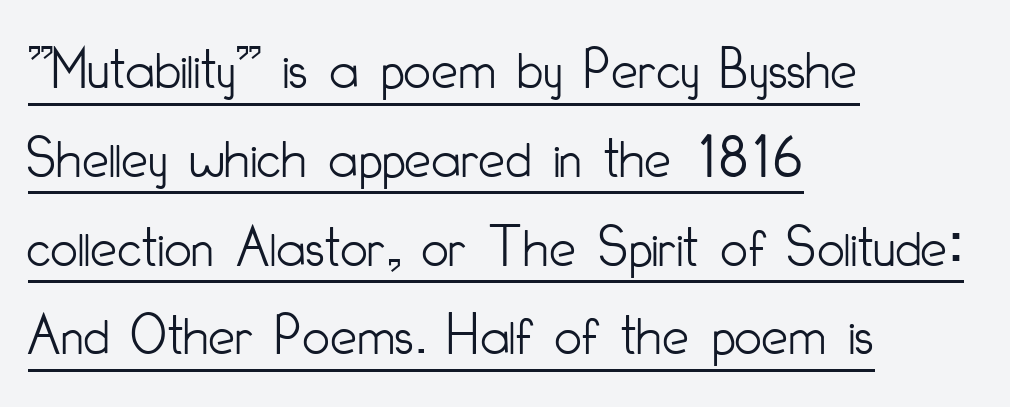
Q: Is the text bold? A: No.
Q: Is the text italic (slanted)? A: No, it is upright.
Q: Is the typeface a serif or a sans-serif typeface? A: Sans-serif.
Q: Is the text underlined? A: Yes.
Q: How is the paragraph aligned? A: Left-aligned.
Q: Is the spacing between letters normal or unusually wide? A: Normal.
Q: Is the spacing between lines tight, normal or loose? A: Normal.
Q: Width (condensed, normal, or wide)? A: Condensed.
Q: Stroke contrast? A: Low.
Q: x-height? A: Small.
Q: Monospaced? A: No.
